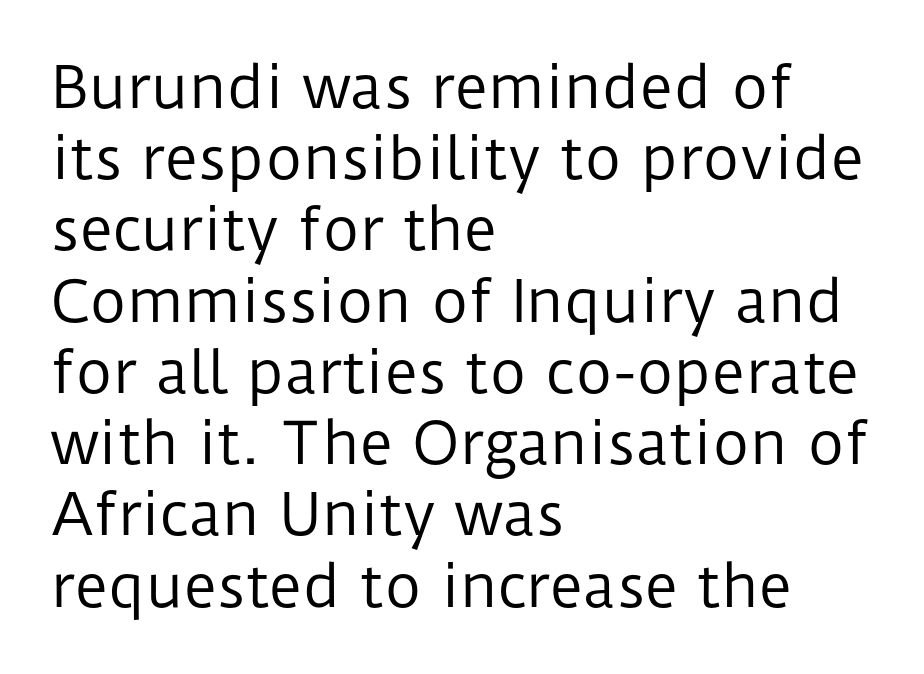
These lines are rendered in a variable-pitch font. Descenders hang freely into open space. Unbolded letterforms with no extra heft. Vertically, the passage feels balanced, rows spaced as you'd expect.
